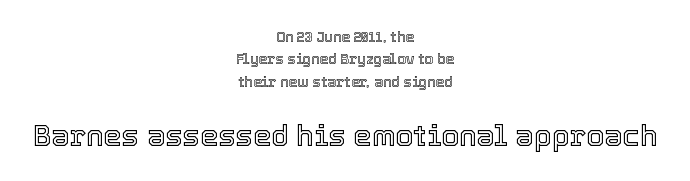
The image shows 29 px text type, upright; set centered, normal line spacing (1.59x), normal letter spacing, not underlined; the second (bottom) block is 2.07x larger; a medium x-height.
